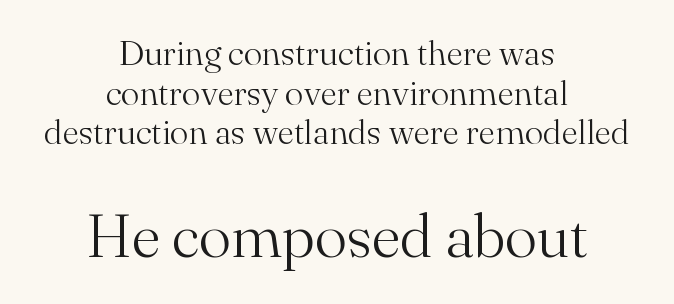
{"serif": "yes", "italic": "no", "bold": "no", "weight": "light", "width": "normal", "stroke_contrast": "medium", "x_height": "small", "monospaced": "no", "underline": "no", "align": "center", "line_spacing": "tight", "line_spacing_ratio": 1.13, "letter_spacing": "normal", "letter_spacing_em": 0.0, "larger_block": "second", "size_ratio": 1.74, "glyph_px": 61}
